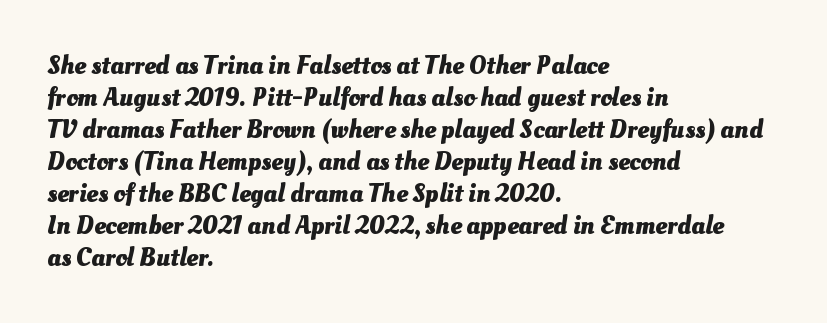
Q: Is the text bold? A: Yes.
Q: Is the text underlined? A: No.
Q: How is the paragraph aligned? A: Left-aligned.
Q: Is the spacing between letters normal or unusually wide? A: Normal.
